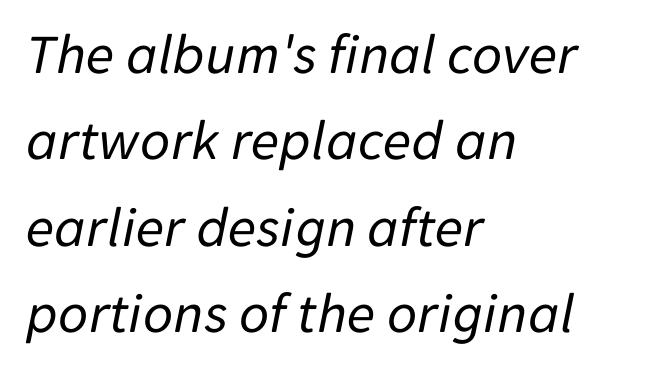
Letter spacing: default. The typeface has the unassuming heft of standard copy or less. A clean baseline with only descenders dipping below it. This is oblique type, the kind used for emphasis or titles.
